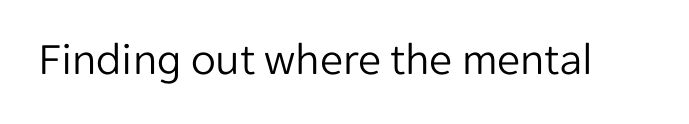
Q: Is the text bold? A: No.
Q: Is the text italic (slanted)? A: No, it is upright.
Q: Is the typeface a serif or a sans-serif typeface? A: Sans-serif.
Q: Is the text underlined? A: No.
Q: Is the spacing between letters normal or unusually wide? A: Normal.
Q: Width (condensed, normal, or wide)? A: Normal.
Q: Stroke contrast? A: Low.
Q: x-height? A: Medium.
Q: Monospaced? A: No.
